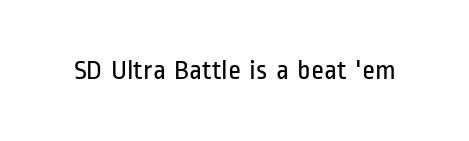
{"serif": "no", "italic": "no", "bold": "no", "weight": "regular", "width": "condensed", "stroke_contrast": "low", "x_height": "medium", "monospaced": "no", "underline": "no", "letter_spacing": "normal", "letter_spacing_em": 0.0, "glyph_px": 28}
